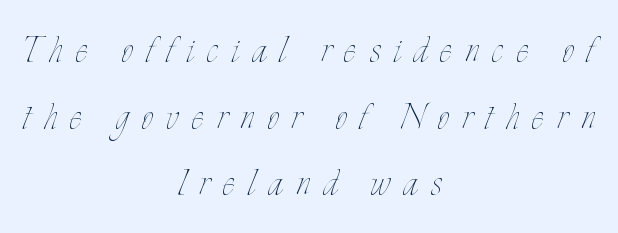
{"bold": "no", "weight": "thin", "width": "condensed", "stroke_contrast": "low", "x_height": "small", "monospaced": "no", "underline": "no", "align": "center", "line_spacing": "normal", "line_spacing_ratio": 1.42, "letter_spacing": "wide", "letter_spacing_em": 0.28, "glyph_px": 47}
